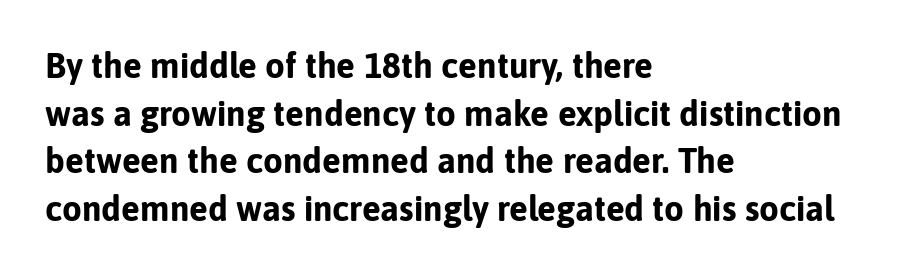
Anything drawn beneath the words? Only blank space. What stands out about the letter spacing? Nothing — it is the standard amount. Posture: vertical. Looks like regular typesetting: each glyph gets only the width it needs. How would I describe the line gaps? Plain and ordinary. A sans-serif font was chosen for this passage.
